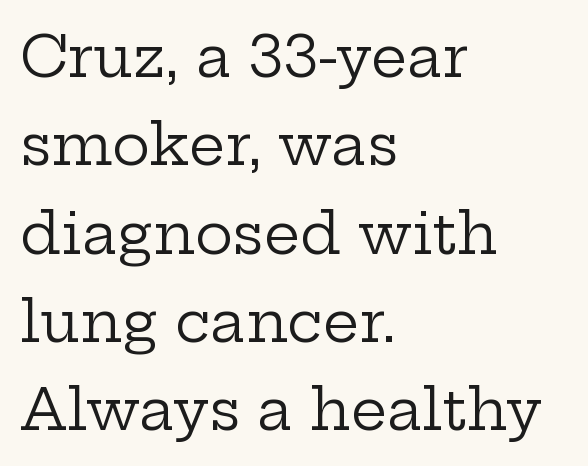
{"serif": "yes", "italic": "no", "bold": "no", "weight": "regular", "width": "wide", "stroke_contrast": "low", "x_height": "medium", "monospaced": "no", "underline": "no", "align": "left", "line_spacing": "normal", "line_spacing_ratio": 1.55, "letter_spacing": "normal", "letter_spacing_em": 0.0, "glyph_px": 57}
